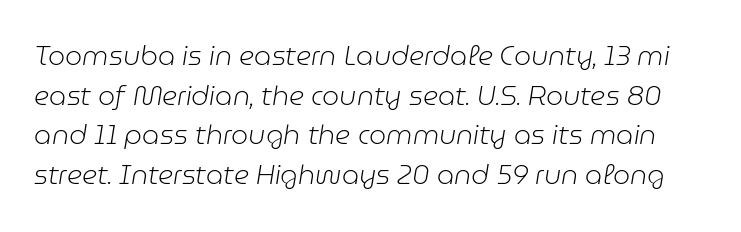
No chunkiness to these letters — they're not bold. The letters sit at their default tracking, neither squeezed nor spread. Tall strokes in this sample are angled rather than plumb. Regarding leading, the lines here are spaced in the standard way.
